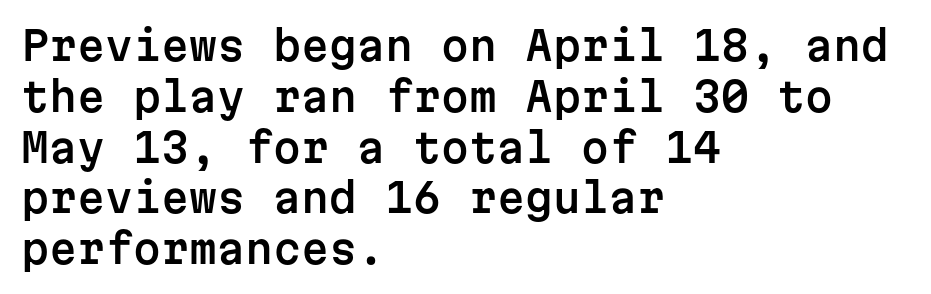
The foot of each line stays bare and open. The characters display no serif detailing; their extremities are plain. Caption: standard tracking, unaltered. These lines are rendered in a fixed-pitch font. The space between consecutive lines is moderate.
